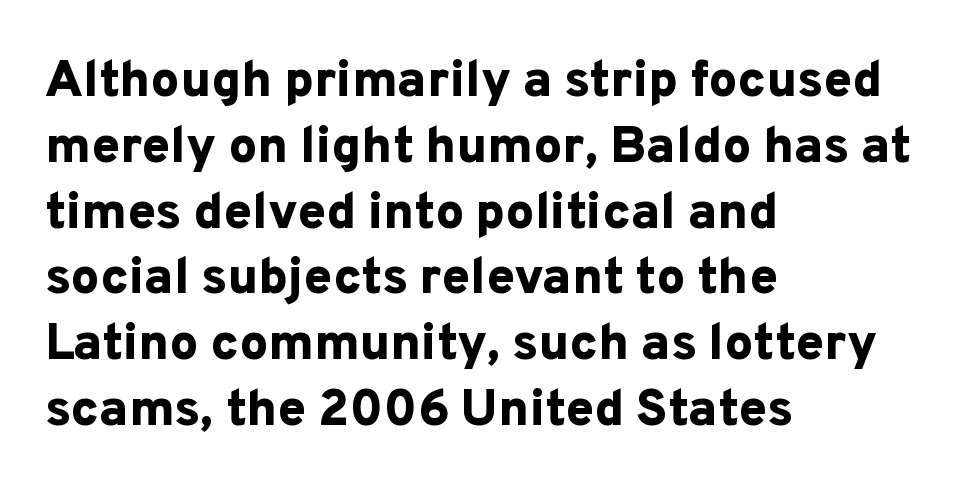
The image shows 51 px bold sans-serif type, upright; set left-aligned, normal line spacing (1.29x), normal letter spacing, not underlined; low stroke contrast and a medium x-height.
